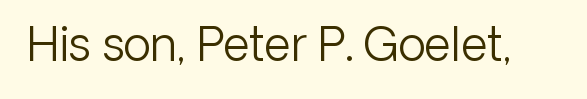
The image shows 46 px light sans-serif type, upright; set normal letter spacing, not underlined; low stroke contrast and a medium x-height.
